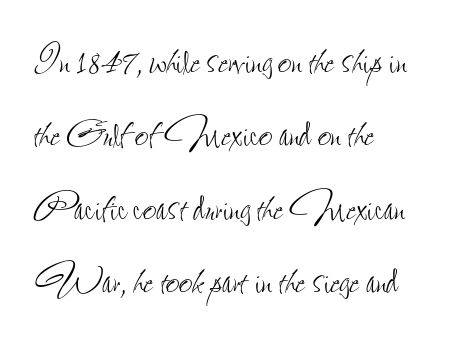
Lines of text with bare space underneath. What stands out about the letter spacing? Nothing — it is the standard amount. The typesetter chose a ragged-right arrangement here. Varying glyph widths throughout — classic text-font behaviour. The strokes carry an ordinary text weight at most.
